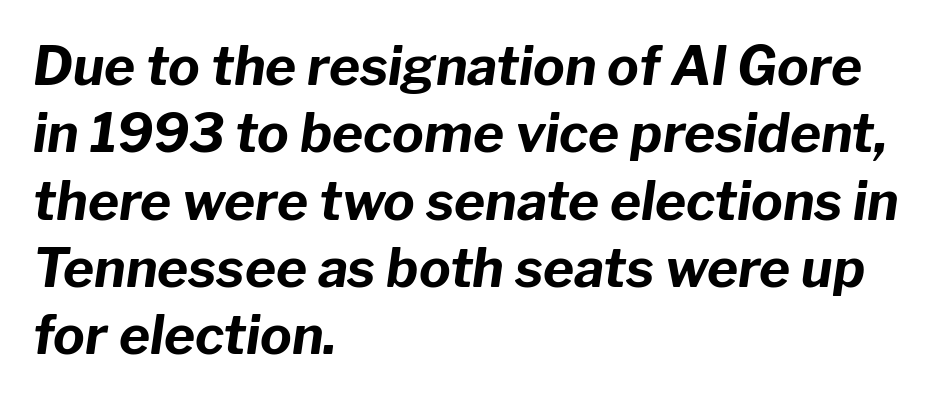
{"italic": "yes", "lean": "right", "slant_degrees": 8, "bold": "yes", "weight": "bold", "width": "normal", "stroke_contrast": "low", "x_height": "medium", "monospaced": "no", "underline": "no", "align": "left", "line_spacing": "normal", "line_spacing_ratio": 1.27, "letter_spacing": "normal", "letter_spacing_em": 0.0, "glyph_px": 53}
